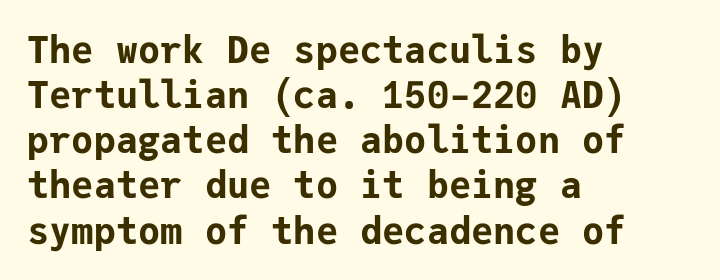
The image shows 37 px bold sans-serif type, upright, monospaced; set left-aligned, line spacing 1.22x, normal letter spacing, not underlined; low stroke contrast and a medium x-height.
